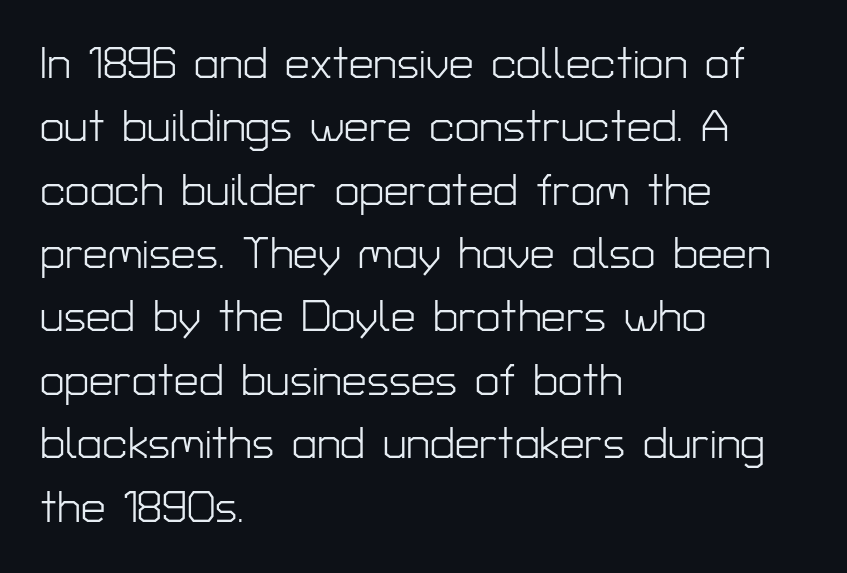
The image shows 44 px light sans-serif type, upright; set left-aligned, normal line spacing (1.44x), normal letter spacing, not underlined; low stroke contrast and a medium x-height.
